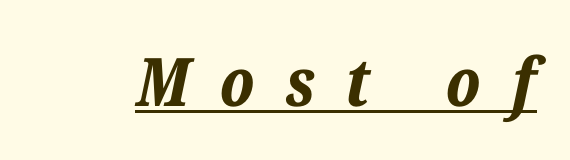
A rule runs beneath these lines of type. Loose tracking; the words dissolve into strings of separated letters. Slant detected: the letters are inclined. Proportional: the letters do not fall into vertical columns.
